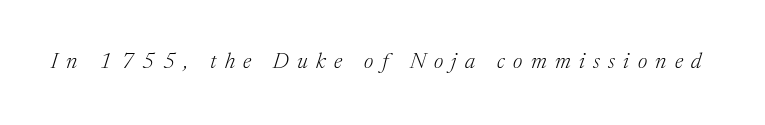
{"italic": "yes", "lean": "right", "slant_degrees": 17, "bold": "no", "underline": "no", "letter_spacing": "wide", "letter_spacing_em": 0.38, "glyph_px": 22}
